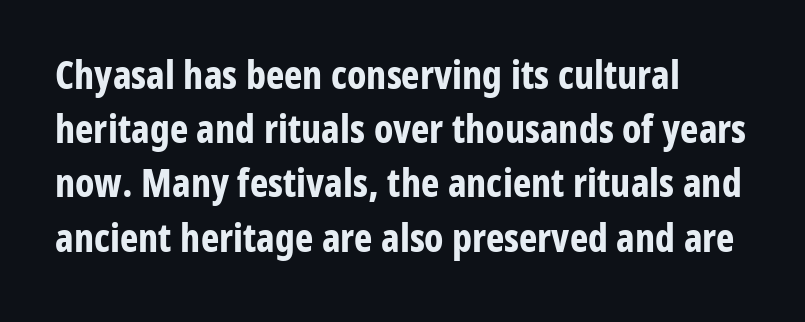
Q: Is the text bold? A: Yes.
Q: Is the text italic (slanted)? A: No, it is upright.
Q: Is the typeface a serif or a sans-serif typeface? A: Sans-serif.
Q: Is the text underlined? A: No.
Q: How is the paragraph aligned? A: Left-aligned.
Q: Is the spacing between letters normal or unusually wide? A: Normal.
Q: Is the spacing between lines tight, normal or loose? A: Normal.
Q: Width (condensed, normal, or wide)? A: Condensed.
Q: Stroke contrast? A: Low.
Q: x-height? A: Medium.
Q: Monospaced? A: No.
